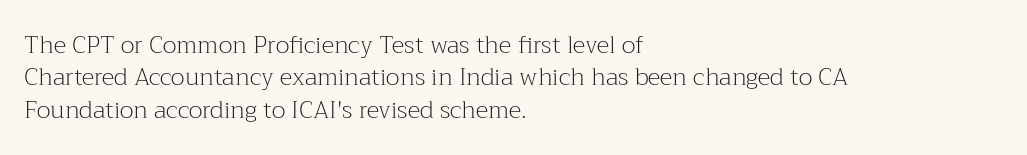
The typesetter chose a ragged-right arrangement here. In terms of letterspacing, this is plain default setting. Descenders hang freely into open space. A typesetter would call this leading conventional body-copy spacing. Stems and bowls with no extra thickness — not bold.
